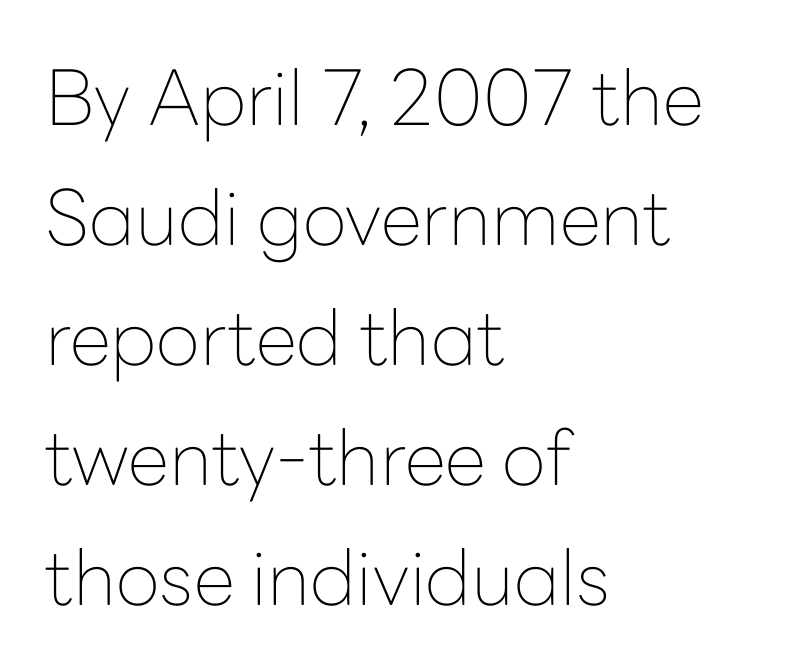
Q: Is the text bold? A: No.
Q: Is the text italic (slanted)? A: No, it is upright.
Q: Is the typeface a serif or a sans-serif typeface? A: Sans-serif.
Q: Is the text underlined? A: No.
Q: How is the paragraph aligned? A: Left-aligned.
Q: Is the spacing between letters normal or unusually wide? A: Normal.
Q: Is the spacing between lines tight, normal or loose? A: Normal.
Q: Width (condensed, normal, or wide)? A: Normal.
Q: Stroke contrast? A: Low.
Q: x-height? A: Medium.
Q: Monospaced? A: No.
